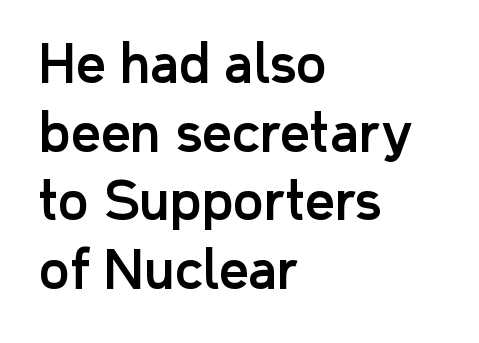
The image shows 52 px sans-serif type, upright; set left-aligned, normal line spacing (1.32x), normal letter spacing, not underlined; low stroke contrast and a medium x-height.
